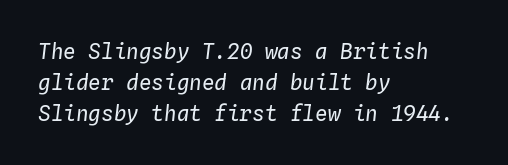
The image shows 21 px text type, italic (leaning right); set left-aligned, normal line spacing (1.48x), normal letter spacing, not underlined.
